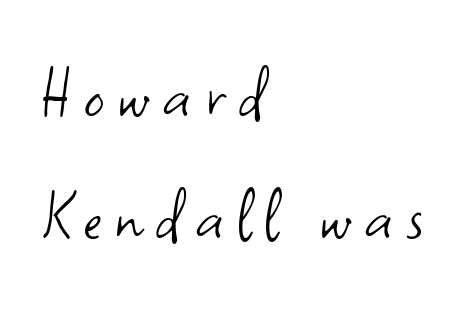
The strokes are not fattened; the text isn't bold. Type without underlining. Regular leading.
